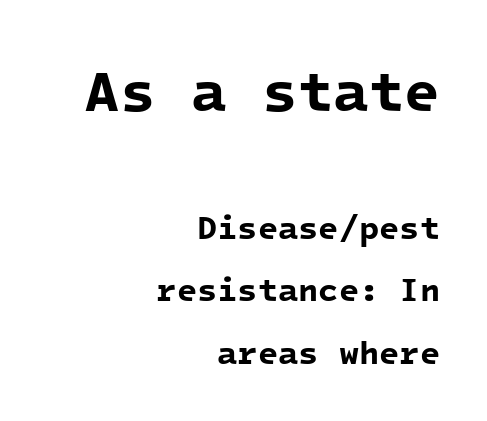
{"serif": "no", "bold": "yes", "weight": "bold", "width": "normal", "stroke_contrast": "low", "x_height": "medium", "monospaced": "yes", "underline": "no", "align": "right", "line_spacing_ratio": 1.89, "letter_spacing": "normal", "letter_spacing_em": 0.0, "larger_block": "first", "size_ratio": 1.76, "glyph_px": 58}
